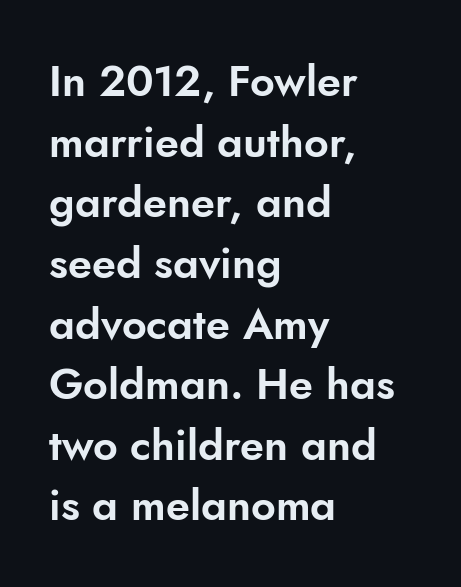
Q: Is the text italic (slanted)? A: No, it is upright.
Q: Is the typeface a serif or a sans-serif typeface? A: Sans-serif.
Q: Is the text underlined? A: No.
Q: How is the paragraph aligned? A: Left-aligned.
Q: Is the spacing between letters normal or unusually wide? A: Normal.
Q: Is the spacing between lines tight, normal or loose? A: Normal.
Q: Width (condensed, normal, or wide)? A: Normal.
Q: Stroke contrast? A: Low.
Q: x-height? A: Small.
Q: Monospaced? A: No.
